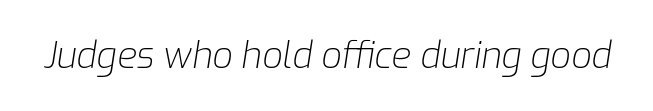
Q: Is the text bold? A: No.
Q: Is the text italic (slanted)? A: Yes, it leans right by about 9 degrees.
Q: Is the text underlined? A: No.
Q: Is the spacing between letters normal or unusually wide? A: Normal.
Q: Width (condensed, normal, or wide)? A: Normal.
Q: Stroke contrast? A: Low.
Q: x-height? A: Medium.
Q: Monospaced? A: No.
